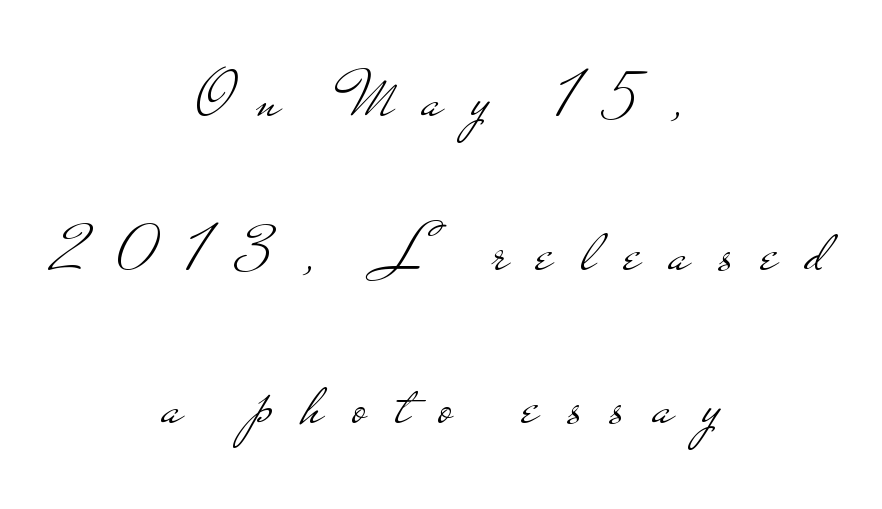
Is there much room between lines? Yes — plenty of vertical air separates them. The characters are drawn with everyday or finer stroke widths. Nothing sits at the stroke ends, so this counts as sans-serif.
